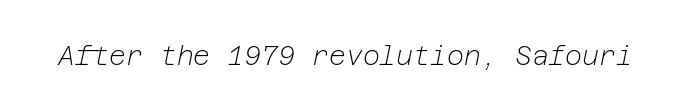
Q: Is the text bold? A: No.
Q: Is the text italic (slanted)? A: Yes, it leans right by about 12 degrees.
Q: Is the text underlined? A: No.
Q: Is the spacing between letters normal or unusually wide? A: Normal.
